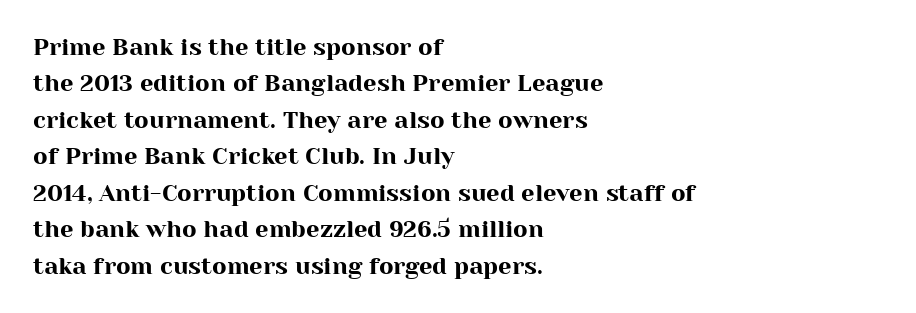
{"italic": "no", "underline": "no", "align": "left", "line_spacing": "normal", "line_spacing_ratio": 1.52, "letter_spacing": "normal", "letter_spacing_em": 0.0, "glyph_px": 24}
